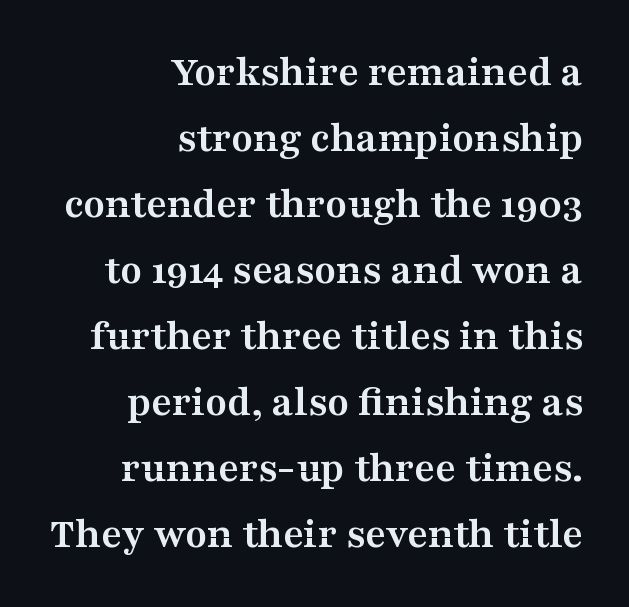
{"serif": "yes", "italic": "no", "bold": "yes", "weight": "semibold", "width": "wide", "stroke_contrast": "medium", "x_height": "medium", "monospaced": "no", "underline": "no", "align": "right", "line_spacing": "normal", "line_spacing_ratio": 1.5, "letter_spacing": "normal", "letter_spacing_em": 0.0, "glyph_px": 44}
